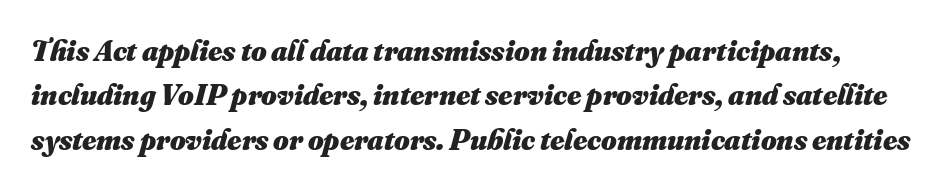
Heavy, bold letterforms. These lines are rendered in a variable-pitch font. Each word holds together tightly as a unit, with standard inter-letter gaps. This block has exactly the height ordinary leading produces. A clean baseline with only descenders dipping below it.
